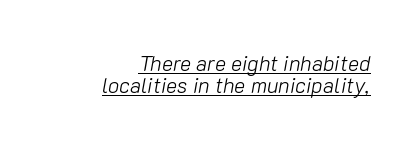
Q: Is the text bold? A: No.
Q: Is the text italic (slanted)? A: Yes, it leans right by about 10 degrees.
Q: Is the text underlined? A: Yes.
Q: How is the paragraph aligned? A: Right-aligned.
Q: Is the spacing between letters normal or unusually wide? A: Normal.
Q: Is the spacing between lines tight, normal or loose? A: Tight.
